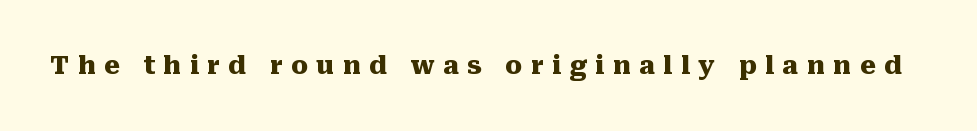
{"italic": "no", "bold": "yes", "underline": "no", "letter_spacing": "wide", "letter_spacing_em": 0.34, "glyph_px": 25}
